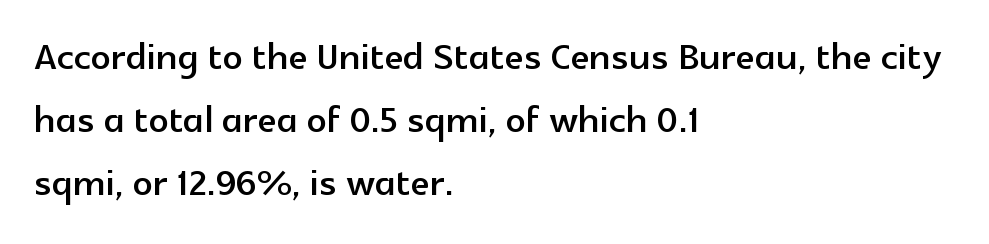
Q: Is the text italic (slanted)? A: No, it is upright.
Q: Is the typeface a serif or a sans-serif typeface? A: Sans-serif.
Q: Is the text underlined? A: No.
Q: How is the paragraph aligned? A: Left-aligned.
Q: Is the spacing between letters normal or unusually wide? A: Normal.
Q: Is the spacing between lines tight, normal or loose? A: Normal.
Q: Width (condensed, normal, or wide)? A: Normal.
Q: x-height? A: Medium.
Q: Monospaced? A: No.
